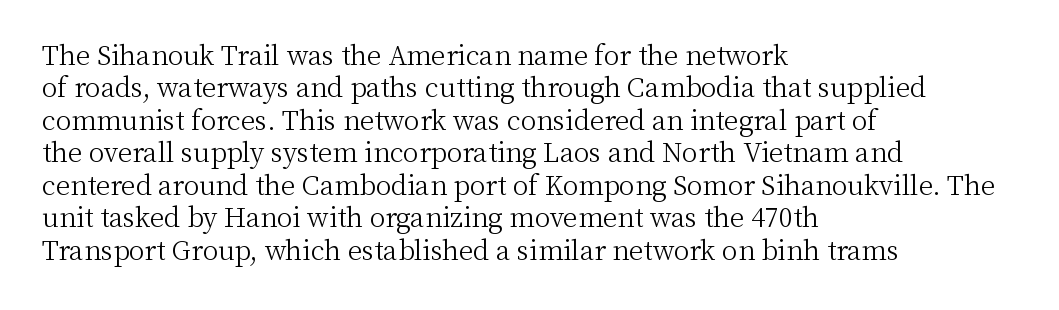
The image shows 26 px text type, upright; set left-aligned, normal line spacing (1.25x), normal letter spacing, not underlined.
